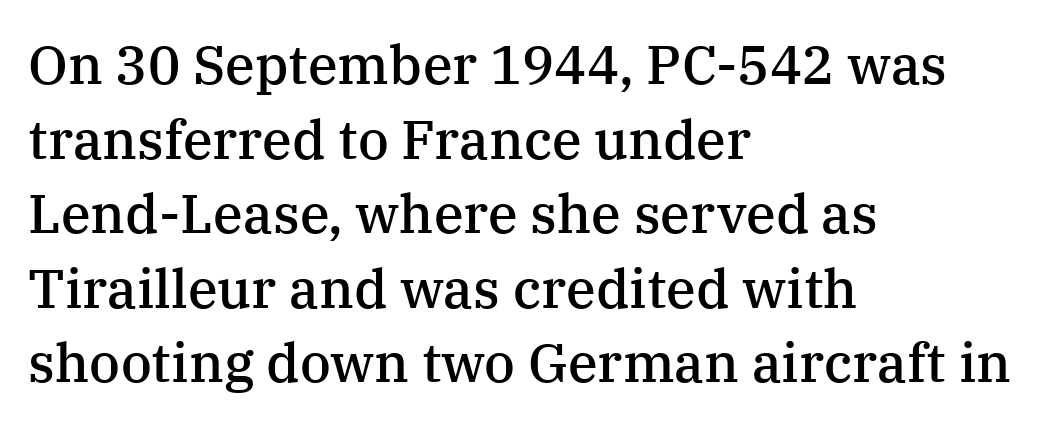
{"serif": "yes", "italic": "no", "bold": "semi", "weight": "semibold", "width": "normal", "stroke_contrast": "medium", "x_height": "medium", "monospaced": "no", "underline": "no", "align": "left", "line_spacing": "normal", "line_spacing_ratio": 1.38, "letter_spacing": "normal", "letter_spacing_em": 0.0, "glyph_px": 54}
